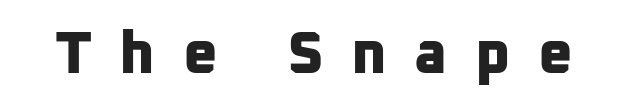
{"serif": "no", "bold": "yes", "weight": "bold", "width": "normal", "stroke_contrast": "low", "x_height": "medium", "monospaced": "no", "underline": "no", "letter_spacing": "wide", "letter_spacing_em": 0.46, "glyph_px": 60}
